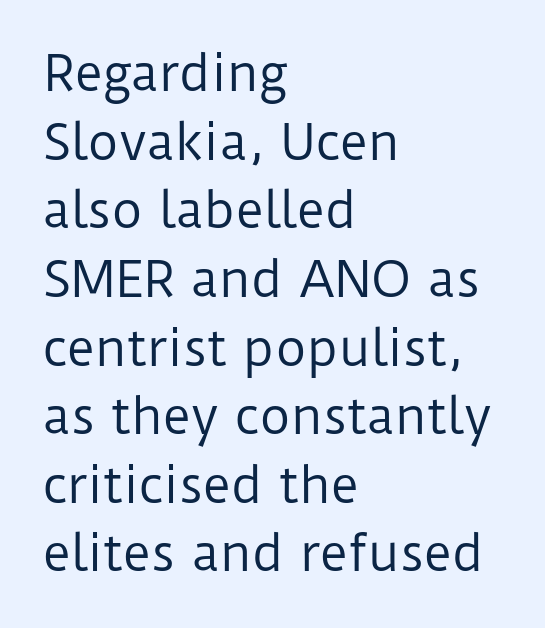
Q: Is the text bold? A: No.
Q: Is the text italic (slanted)? A: No, it is upright.
Q: Is the typeface a serif or a sans-serif typeface? A: Sans-serif.
Q: Is the text underlined? A: No.
Q: How is the paragraph aligned? A: Left-aligned.
Q: Is the spacing between letters normal or unusually wide? A: Normal.
Q: Is the spacing between lines tight, normal or loose? A: Normal.
Q: Width (condensed, normal, or wide)? A: Normal.
Q: Stroke contrast? A: Low.
Q: x-height? A: Medium.
Q: Monospaced? A: No.
